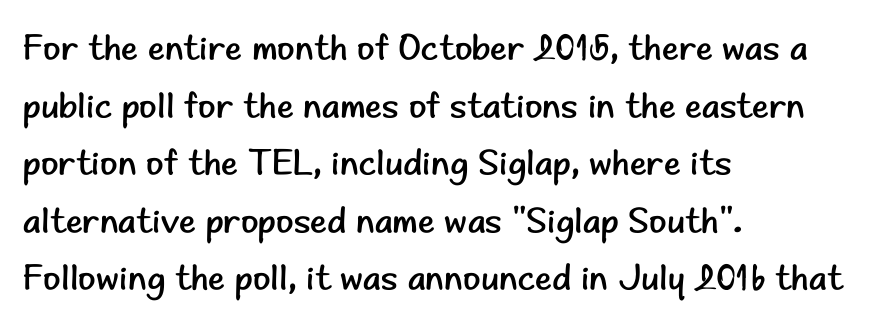
Weight: in the light-to-regular range. A typesetter would call this zero additional tracking. Classification — sans serif. Is this a fixed-width face? No — the glyphs have proportional, varying widths. The compositor pushed each line to the left boundary. Each new line begins a customary step beneath the previous one.
